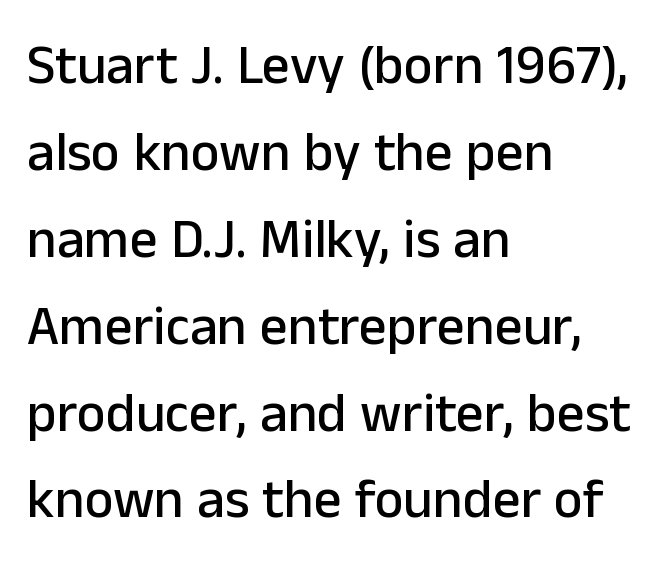
{"serif": "no", "italic": "no", "width": "normal", "stroke_contrast": "low", "x_height": "medium", "monospaced": "no", "underline": "no", "align": "left", "line_spacing": "normal", "line_spacing_ratio": 1.58, "letter_spacing": "normal", "letter_spacing_em": 0.0, "glyph_px": 55}
